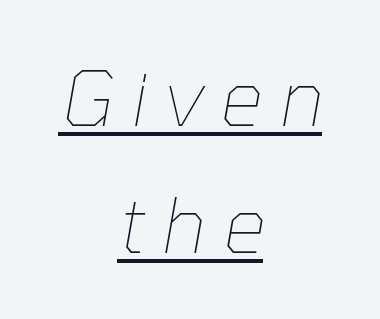
{"italic": "yes", "lean": "right", "slant_degrees": 10, "bold": "no", "weight": "thin", "width": "normal", "stroke_contrast": "low", "x_height": "medium", "monospaced": "no", "underline": "yes", "align": "center", "line_spacing": "normal", "line_spacing_ratio": 1.67, "letter_spacing": "wide", "letter_spacing_em": 0.22, "glyph_px": 76}
